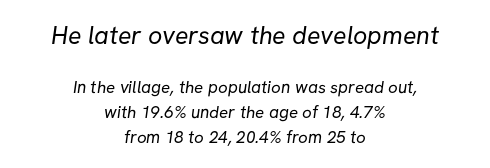
The designer left line spacing at the default. The face looks like a standard text weight, possibly lighter. Compared with a flush-left layout, this one balances lines on the center instead. Short note: letters normally spaced.
